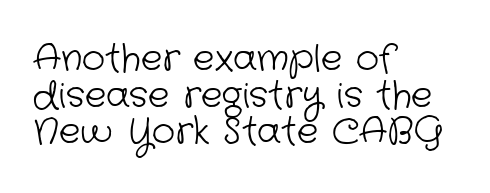
The image shows 36 px light sans-serif type; set left-aligned, tight line spacing (1.02x), normal letter spacing, not underlined; low stroke contrast and a medium x-height.
